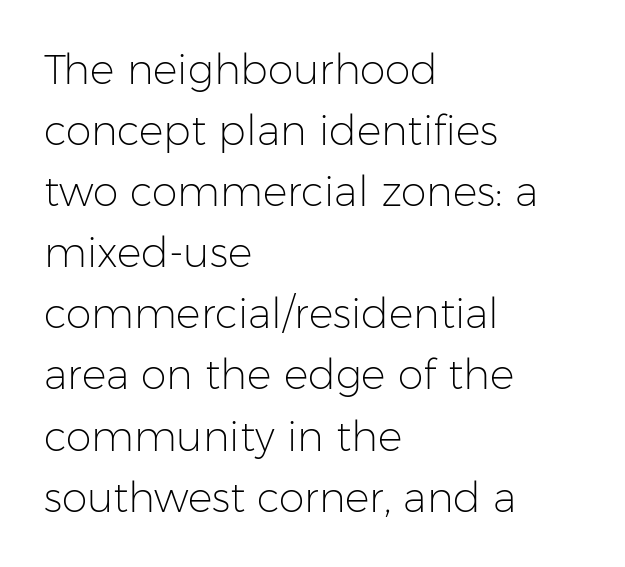
The image shows 41 px light sans-serif type, upright; set left-aligned, normal line spacing (1.49x), normal letter spacing, not underlined; low stroke contrast and a medium x-height.
